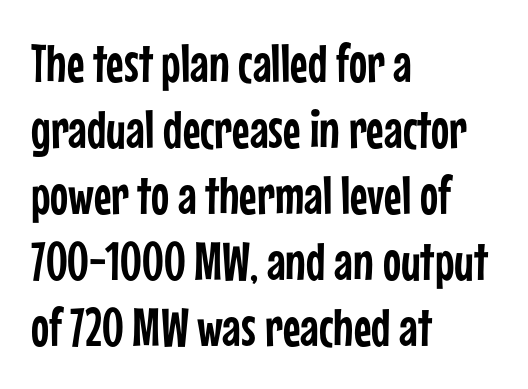
The paragraph shown leans on its left margin. Characters remain perfectly vertical along every line. How are the letters spaced? Ordinarily, with no added tracking. The string is rendered with underlining switched off.
